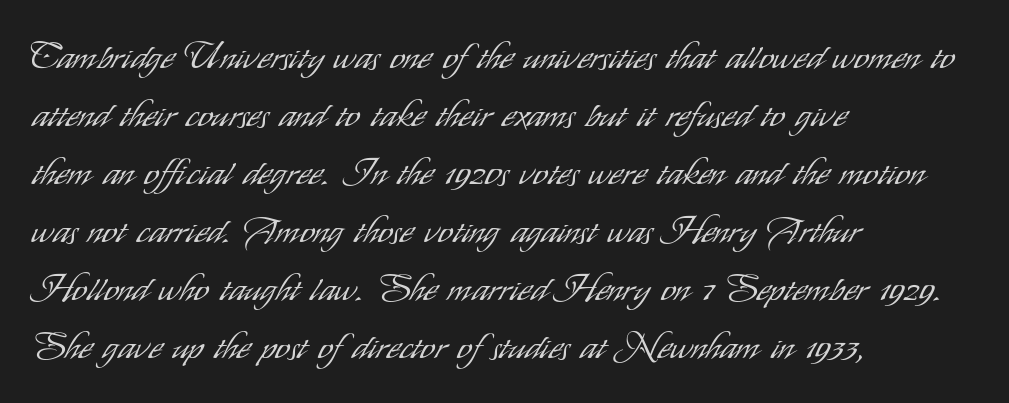
Here the glyphs are tracked normally, forming tight word shapes. This block has exactly the height ordinary leading produces. Check under the words: just untouched page. Type style note: lacks serifs. The letterforms sit at book weight or below. Horizontal alignment here is leftward, the default for most running prose.
